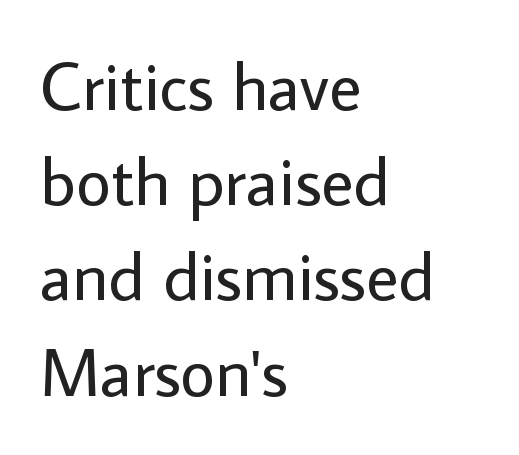
The image shows 68 px regular-weight sans-serif type, upright; set left-aligned, normal line spacing (1.4x), normal letter spacing, not underlined; low stroke contrast and a medium x-height.
